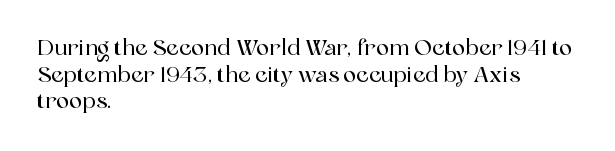
Q: Is the text italic (slanted)? A: No, it is upright.
Q: Is the text underlined? A: No.
Q: How is the paragraph aligned? A: Left-aligned.
Q: Is the spacing between letters normal or unusually wide? A: Normal.
